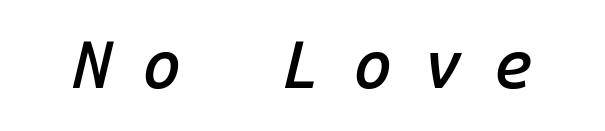
Summary of weight: moderately heavy, a semibold. Look at the tracking — it's clearly loosened, letters drifting apart. The text carries the slant typical of an italic or oblique font. Anything drawn beneath the words? Only blank space. Fixed-width glyphs throughout — classic coding-font behaviour.
